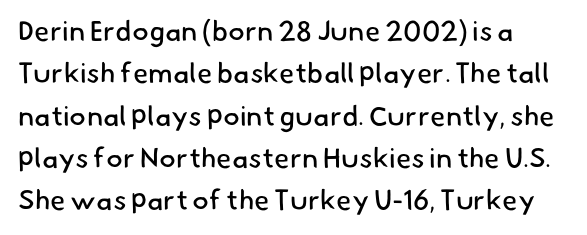
Characters follow at the spacing the type designer built in. Leading matches the norm, producing a regular column. The strokes are not fattened; the text isn't bold. Character widths vary here, with narrow letters taking less room than wide ones. Which margin do the lines hug? The left one — the right edge is uneven. A sans-serif font was chosen for this passage.
